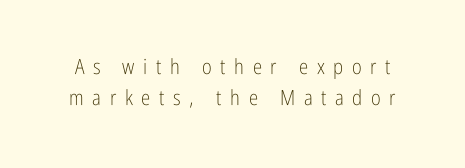
Q: Is the text bold? A: No.
Q: Is the text italic (slanted)? A: No, it is upright.
Q: Is the text underlined? A: No.
Q: Is the spacing between letters normal or unusually wide? A: Unusually wide.
Q: Is the spacing between lines tight, normal or loose? A: Normal.
